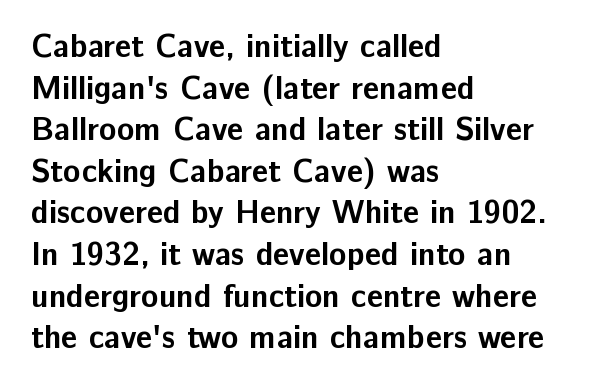
The image shows 32 px bold sans-serif type, upright; set left-aligned, normal line spacing (1.3x), normal letter spacing, not underlined; low stroke contrast and a medium x-height.
